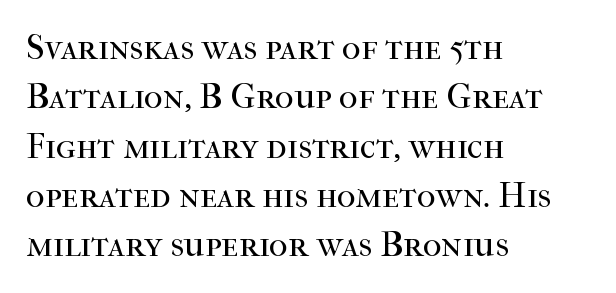
Q: Is the text bold? A: No.
Q: Is the text italic (slanted)? A: No, it is upright.
Q: Is the typeface a serif or a sans-serif typeface? A: Serif.
Q: Is the text underlined? A: No.
Q: How is the paragraph aligned? A: Left-aligned.
Q: Is the spacing between letters normal or unusually wide? A: Normal.
Q: Is the spacing between lines tight, normal or loose? A: Normal.
Q: Width (condensed, normal, or wide)? A: Normal.
Q: Stroke contrast? A: High.
Q: x-height? A: Medium.
Q: Monospaced? A: No.
